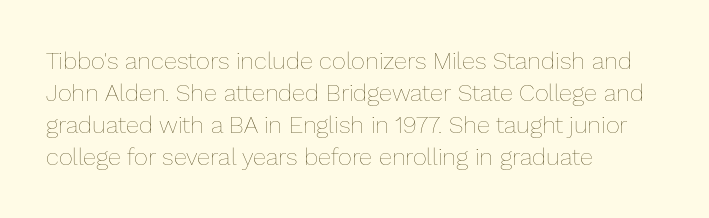
Q: Is the text bold? A: No.
Q: Is the text italic (slanted)? A: No, it is upright.
Q: Is the text underlined? A: No.
Q: How is the paragraph aligned? A: Left-aligned.
Q: Is the spacing between letters normal or unusually wide? A: Normal.
Q: Is the spacing between lines tight, normal or loose? A: Normal.
